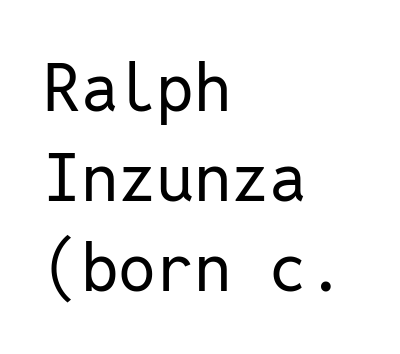
This sample has the even, mechanical cadence of fixed-width lettering. Check under the words: just untouched page. Summary of weight: not heavy and not bold. The type is set solid horizontally, with unmodified tracking. Evenly set lines give the paragraph a standard silhouette. Italic? Not at all — the glyphs are vertical.
